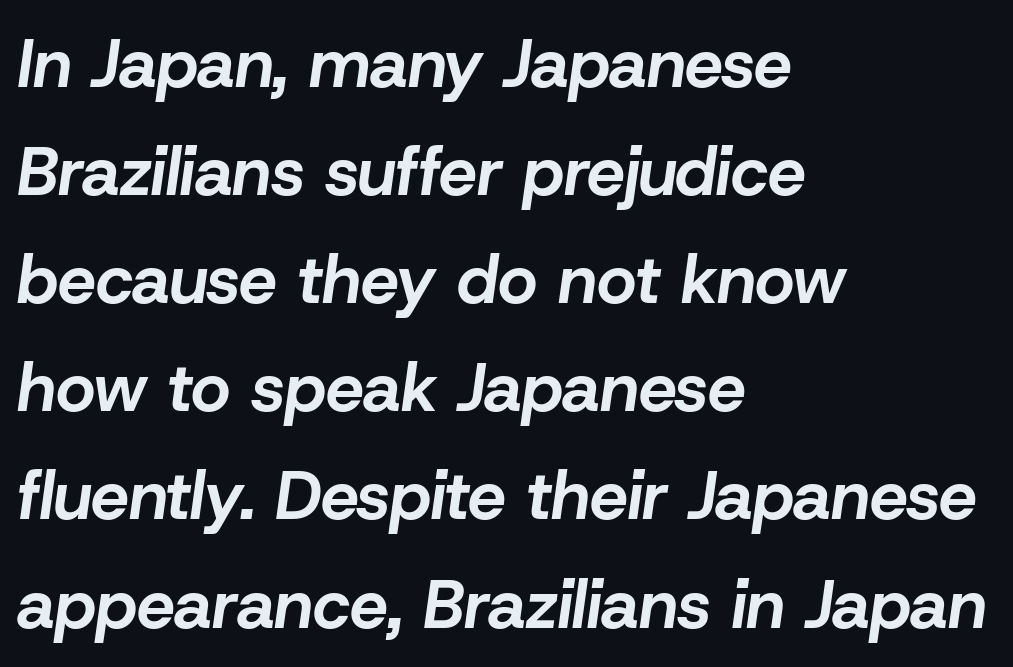
{"italic": "yes", "lean": "right", "slant_degrees": 8, "bold": "yes", "weight": "bold", "width": "normal", "stroke_contrast": "low", "x_height": "medium", "monospaced": "no", "underline": "no", "align": "left", "line_spacing": "normal", "line_spacing_ratio": 1.59, "letter_spacing": "normal", "letter_spacing_em": 0.0, "glyph_px": 68}
